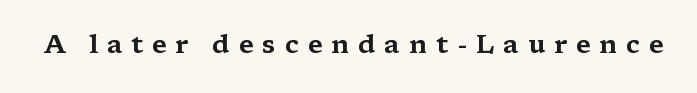
{"italic": "no", "underline": "no", "letter_spacing": "wide", "letter_spacing_em": 0.34, "glyph_px": 26}
